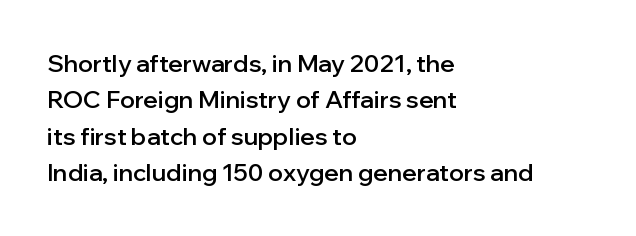
{"italic": "no", "bold": "semi", "underline": "no", "align": "left", "line_spacing": "normal", "line_spacing_ratio": 1.52, "letter_spacing": "normal", "letter_spacing_em": 0.0, "glyph_px": 24}
